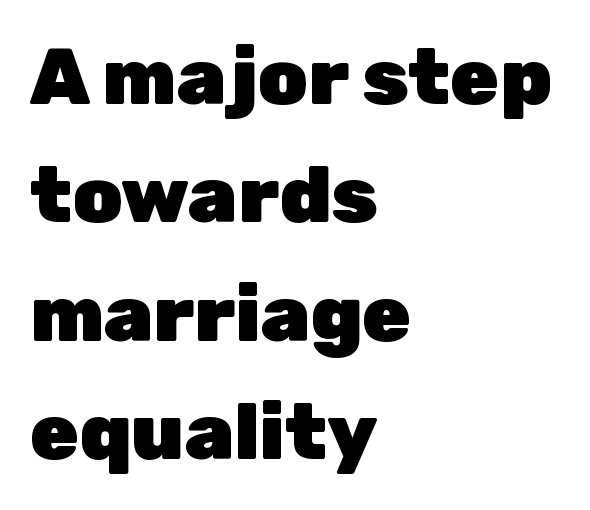
The face used here is rendered with its standard letterfit. Descenders are the only things crossing below the line. This sample has the flowing, uneven cadence of proportional lettering. One glance says typical: line gaps are just what's usual. Horizontal alignment here is leftward, the default for most running prose. Notice how thick the strokes are: this is what a full bold looks like.
